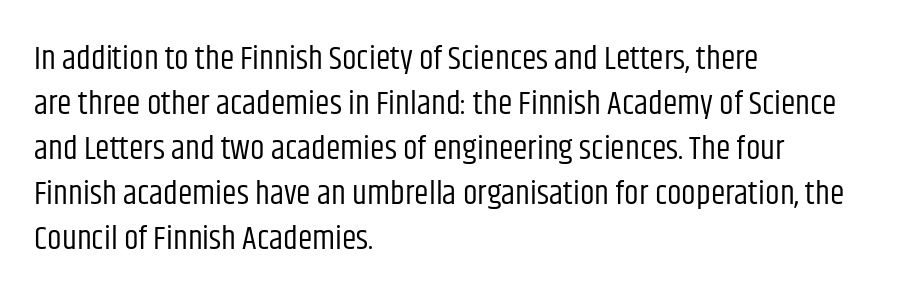
Reading down the column, the eye jumps a familiar distance to each next line. Think standard paragraph weight, or any step lighter than that. Note the varied advance widths — an 'i' is clearly narrower than an 'm'. It's the straight-up-and-down kind of type. The gaps between neighbouring characters are ordinary and unremarkable.
